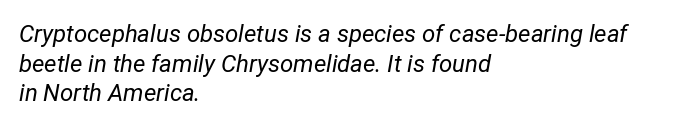
The image shows 24 px text type, italic (leaning right); set left-aligned, line spacing 1.23x, normal letter spacing, not underlined.
